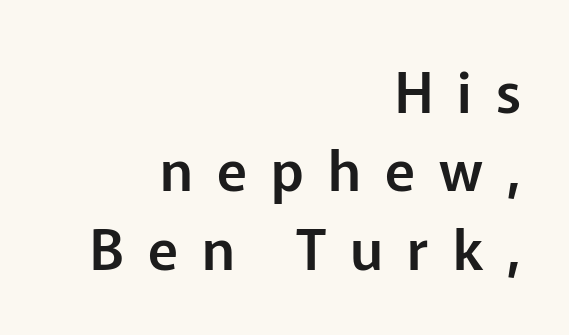
{"serif": "no", "italic": "no", "width": "normal", "stroke_contrast": "low", "x_height": "medium", "monospaced": "no", "underline": "no", "align": "right", "line_spacing": "normal", "line_spacing_ratio": 1.4, "letter_spacing": "wide", "letter_spacing_em": 0.43, "glyph_px": 56}
